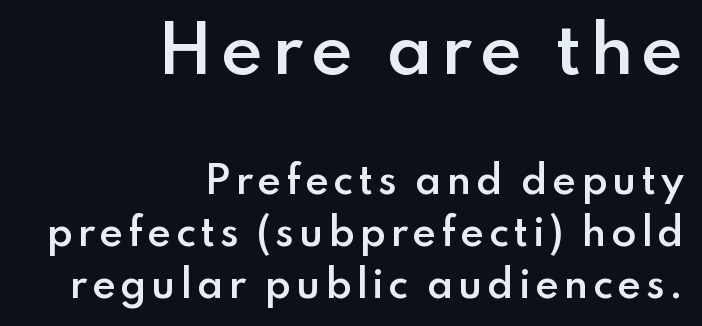
Q: Is the text bold? A: Semi-bold.
Q: Is the text italic (slanted)? A: No, it is upright.
Q: Is the typeface a serif or a sans-serif typeface? A: Sans-serif.
Q: Is the text underlined? A: No.
Q: How is the paragraph aligned? A: Right-aligned.
Q: Is the spacing between lines tight, normal or loose? A: Normal.
Q: Which block of text is set in a larger size, the first (top) or the second (bottom)? A: The first (top) one.
Q: Width (condensed, normal, or wide)? A: Normal.
Q: Stroke contrast? A: Low.
Q: x-height? A: Small.
Q: Monospaced? A: No.
